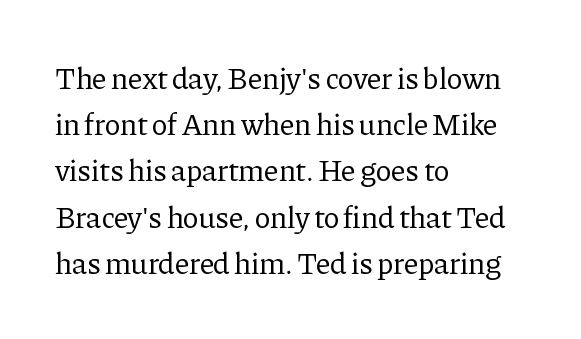
The image shows 30 px regular-weight serif type, upright; set left-aligned, normal line spacing (1.54x), normal letter spacing, not underlined; low stroke contrast and a medium x-height.
